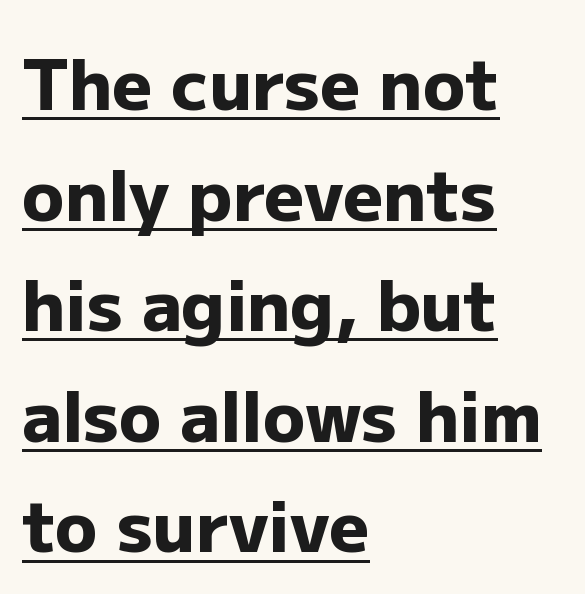
{"serif": "no", "italic": "no", "bold": "yes", "weight": "heavy", "width": "normal", "stroke_contrast": "low", "x_height": "medium", "monospaced": "no", "underline": "yes", "align": "left", "line_spacing": "normal", "line_spacing_ratio": 1.58, "letter_spacing": "normal", "letter_spacing_em": 0.0, "glyph_px": 70}
